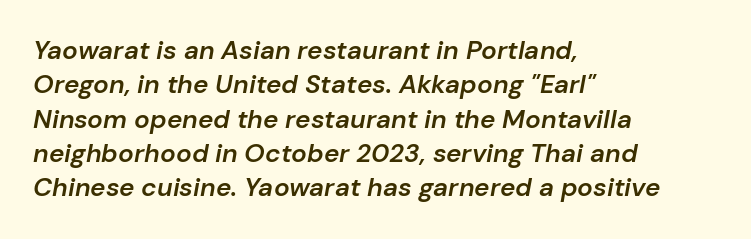
The image shows 26 px text type, italic (leaning right); set left-aligned, normal line spacing (1.32x), normal letter spacing, not underlined.
